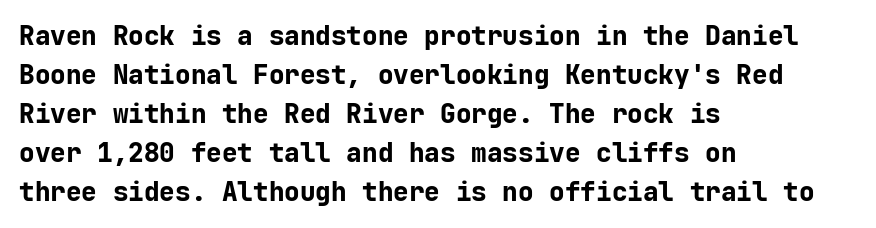
Successive baselines arrive at the customary interval. Nope, not italic — everything's standing straight. Stroke thickness is high; the sample reads as a true bold. Line starts are locked; line ends wander. Clear beneath every line of the passage. The line texture is even and compact thanks to regular tracking.
